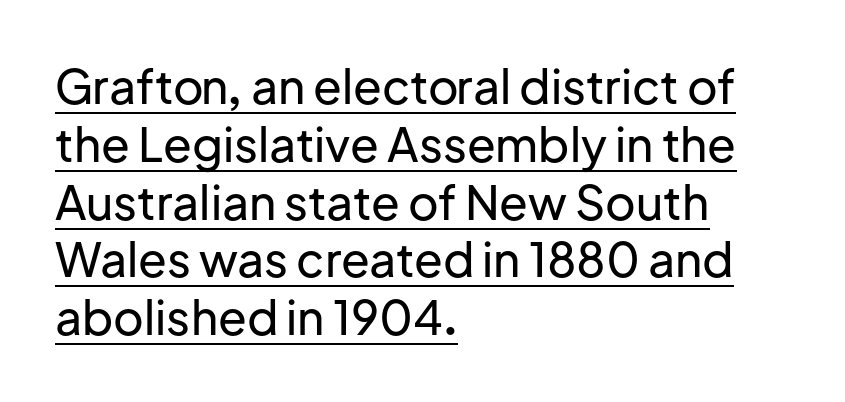
{"serif": "no", "italic": "no", "width": "normal", "stroke_contrast": "low", "x_height": "medium", "monospaced": "no", "underline": "yes", "align": "left", "line_spacing_ratio": 1.23, "letter_spacing": "normal", "letter_spacing_em": 0.0, "glyph_px": 47}
